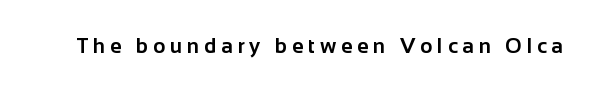
Q: Is the text bold? A: Yes.
Q: Is the text italic (slanted)? A: No, it is upright.
Q: Is the text underlined? A: No.
Q: Is the spacing between letters normal or unusually wide? A: Unusually wide.
